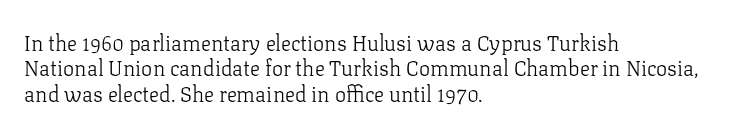
{"italic": "no", "bold": "no", "underline": "no", "align": "left", "line_spacing_ratio": 1.21, "letter_spacing": "normal", "letter_spacing_em": 0.0, "glyph_px": 21}
